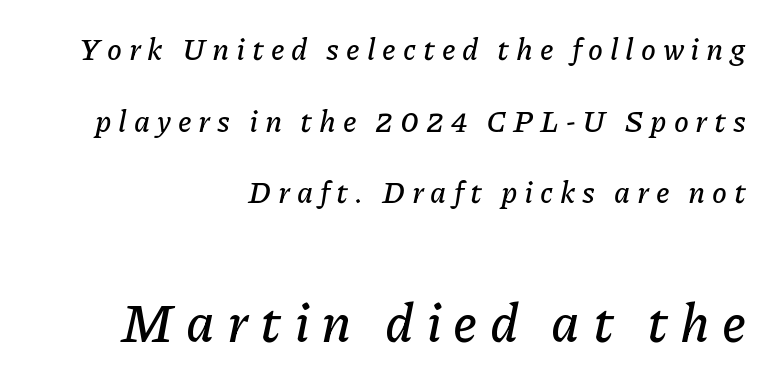
The image shows 53 px text type, italic (leaning right); set right-aligned, loose line spacing (2.39x), unusually wide letter spacing (+0.23 em), not underlined; the second (bottom) block is 1.77x larger; low stroke contrast and a medium x-height.
